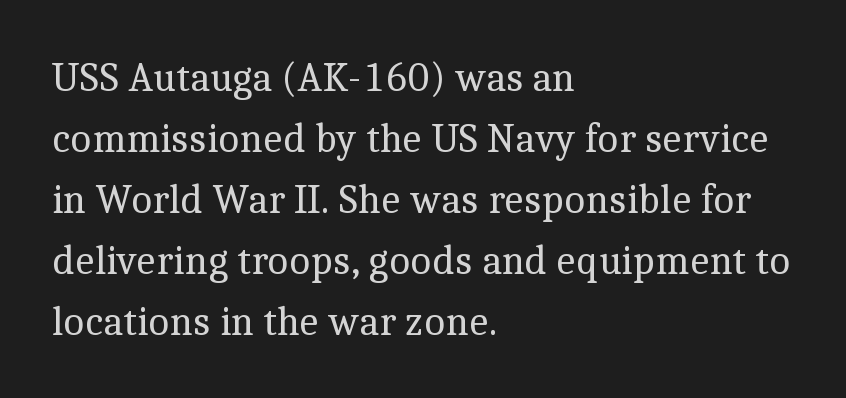
{"serif": "yes", "italic": "no", "bold": "no", "weight": "regular", "width": "normal", "x_height": "medium", "monospaced": "no", "underline": "no", "align": "left", "line_spacing": "normal", "line_spacing_ratio": 1.49, "letter_spacing": "normal", "letter_spacing_em": 0.0, "glyph_px": 41}
